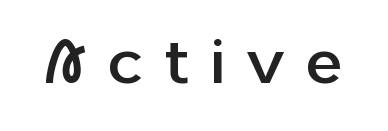
{"serif": "no", "italic": "no", "width": "normal", "stroke_contrast": "low", "x_height": "medium", "monospaced": "no", "underline": "no", "letter_spacing": "wide", "letter_spacing_em": 0.37, "glyph_px": 62}
